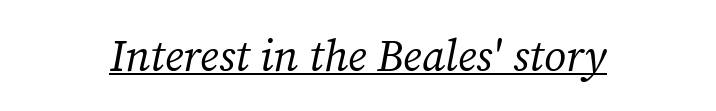
The image shows 44 px regular-weight serif type, italic (leaning right); set centered, normal letter spacing, underlined; medium stroke contrast and a medium x-height.
